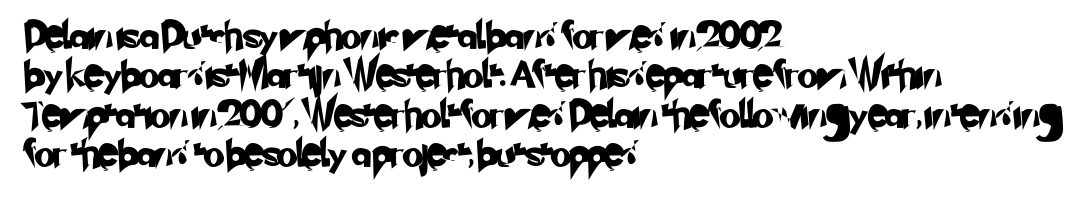
The image shows 27 px text type; set left-aligned, normal line spacing (1.46x), normal letter spacing, not underlined.
